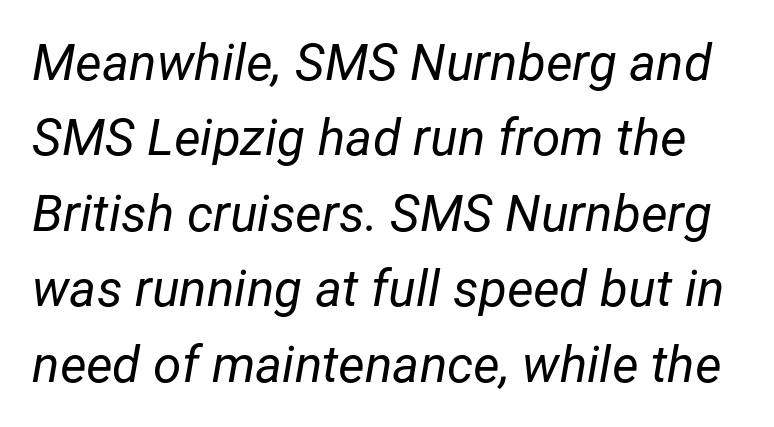
The image shows 51 px regular-weight type, italic (leaning right); set normal line spacing (1.48x), normal letter spacing, not underlined; low stroke contrast and a medium x-height.
